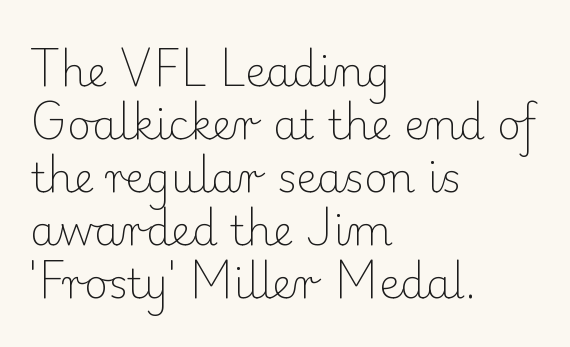
{"serif": "yes", "italic": "no", "bold": "no", "weight": "light", "width": "normal", "stroke_contrast": "low", "x_height": "small", "monospaced": "no", "underline": "no", "align": "left", "line_spacing": "normal", "line_spacing_ratio": 1.29, "letter_spacing": "normal", "letter_spacing_em": 0.0, "glyph_px": 41}
